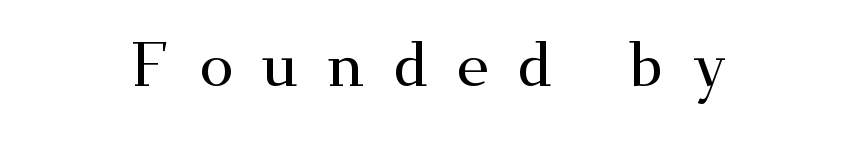
Q: Is the text italic (slanted)? A: No, it is upright.
Q: Is the typeface a serif or a sans-serif typeface? A: Serif.
Q: Is the text underlined? A: No.
Q: Is the spacing between letters normal or unusually wide? A: Unusually wide.
Q: Width (condensed, normal, or wide)? A: Wide.
Q: Stroke contrast? A: Medium.
Q: x-height? A: Small.
Q: Monospaced? A: No.
